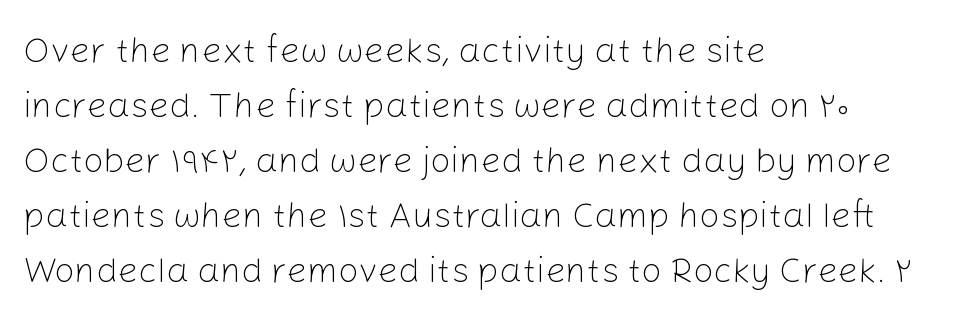
Notice how the stems are strictly vertical — no italics here. One glance says typical: line gaps are just what's usual. Every row of glyphs begins at an identical x-position on the left. To sum up the face: it is a sans, with no serifs. The face used here is proportionally spaced, like ordinary book or web type. No word sits above an underline.
